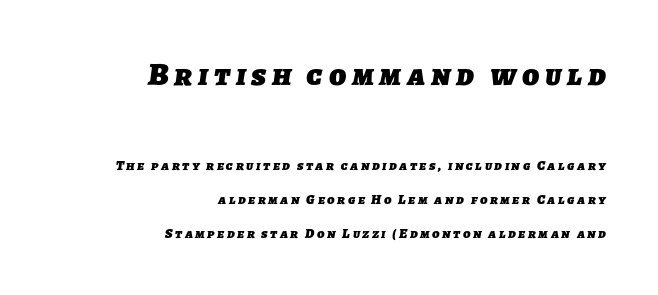
Q: Is the text bold? A: Yes.
Q: Is the typeface a serif or a sans-serif typeface? A: Sans-serif.
Q: Is the text underlined? A: No.
Q: How is the paragraph aligned? A: Right-aligned.
Q: Is the spacing between lines tight, normal or loose? A: Loose.
Q: Which block of text is set in a larger size, the first (top) or the second (bottom)? A: The first (top) one.
Q: Width (condensed, normal, or wide)? A: Normal.
Q: Stroke contrast? A: Low.
Q: x-height? A: Medium.
Q: Monospaced? A: No.
